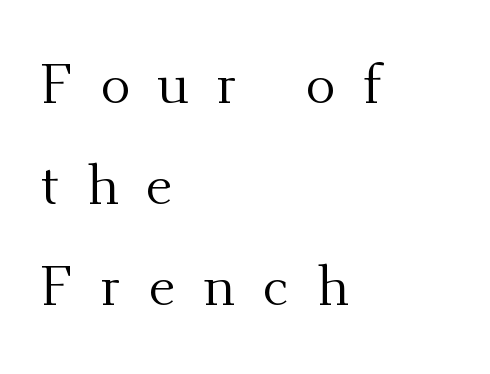
The image shows 56 px regular-weight serif type, upright; set left-aligned, line spacing 1.8x, unusually wide letter spacing (+0.49 em), not underlined; medium stroke contrast and a small x-height.
